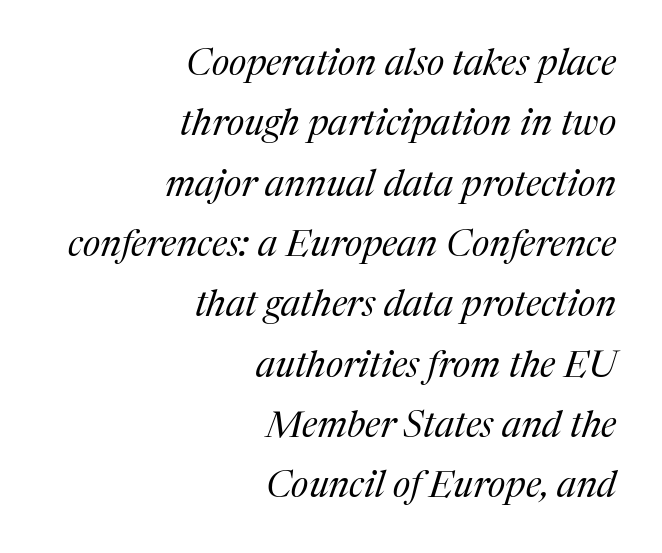
Q: Is the text bold? A: No.
Q: Is the text italic (slanted)? A: Yes, it leans right by about 17 degrees.
Q: Is the typeface a serif or a sans-serif typeface? A: Serif.
Q: Is the text underlined? A: No.
Q: How is the paragraph aligned? A: Right-aligned.
Q: Is the spacing between letters normal or unusually wide? A: Normal.
Q: Is the spacing between lines tight, normal or loose? A: Normal.
Q: Width (condensed, normal, or wide)? A: Normal.
Q: Stroke contrast? A: Medium.
Q: x-height? A: Medium.
Q: Monospaced? A: No.
